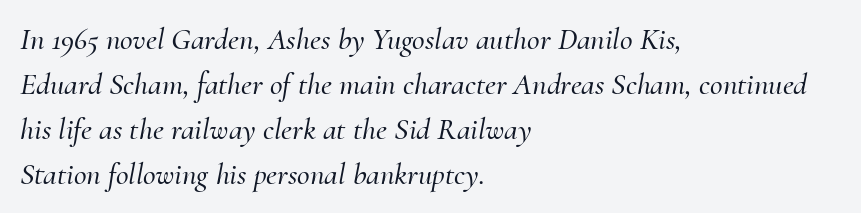
The image shows 31 px serif type, italic (leaning right); set left-aligned, normal line spacing (1.45x), normal letter spacing, not underlined; medium stroke contrast and a small x-height.
